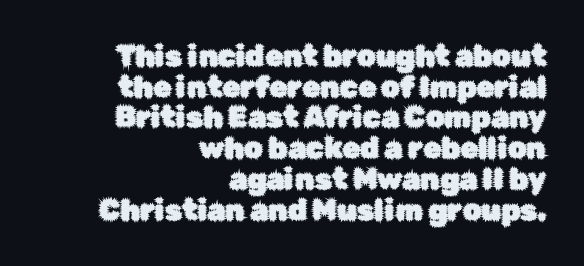
Nope, no serifs anywhere on these letters. Designer's note — italics off, roman on. These lines are rendered in a variable-pitch font. All the whitespace from short lines collects on the left. Caption: standard tracking, unaltered.
